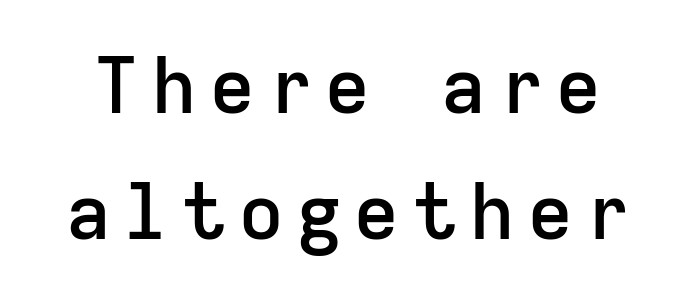
{"serif": "no", "italic": "no", "bold": "semi", "weight": "semibold", "width": "normal", "stroke_contrast": "low", "x_height": "medium", "monospaced": "yes", "underline": "no", "line_spacing": "normal", "line_spacing_ratio": 1.64, "glyph_px": 77}
